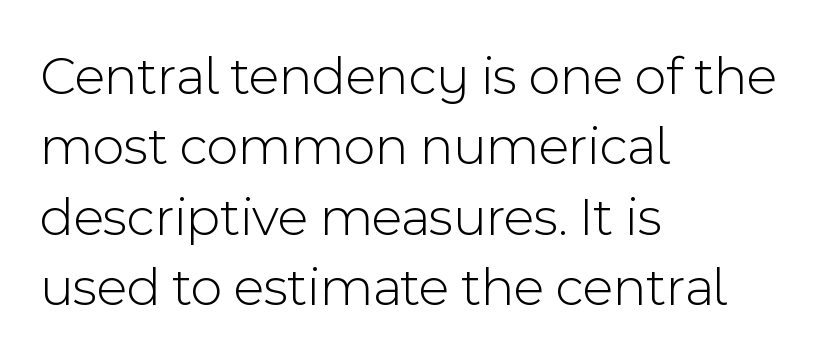
The image shows 55 px light sans-serif type, upright; set left-aligned, normal line spacing (1.28x), normal letter spacing, not underlined; a medium x-height.
